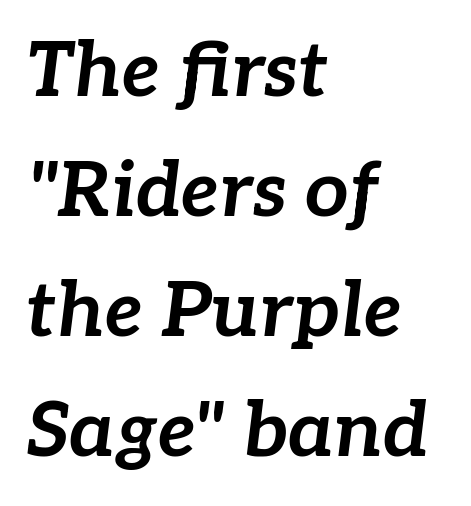
The line-height multiplier appears to be the usual default. Inter-character spacing is left at the font's built-in metrics. The passage shown is not underscored anywhere. The passage shown leans; its letterforms are oblique. Weight: bold. The letters advance in unequal steps, a hallmark of proportional type.
